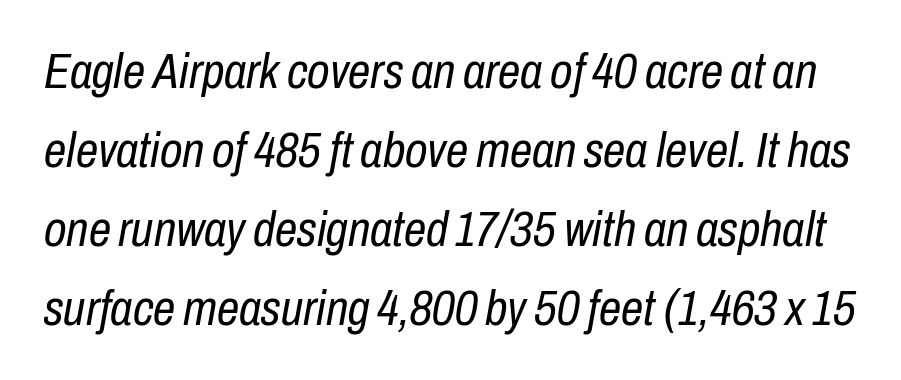
Nobody touched the tracking dial on this one. A quiet, ordinary-to-light weight characterises the typeface. The face used here is proportionally spaced, like ordinary book or web type. Yep, that's italic — everything's leaning. Type without underlining. Whoever set this chose a conventional vertical rhythm.
